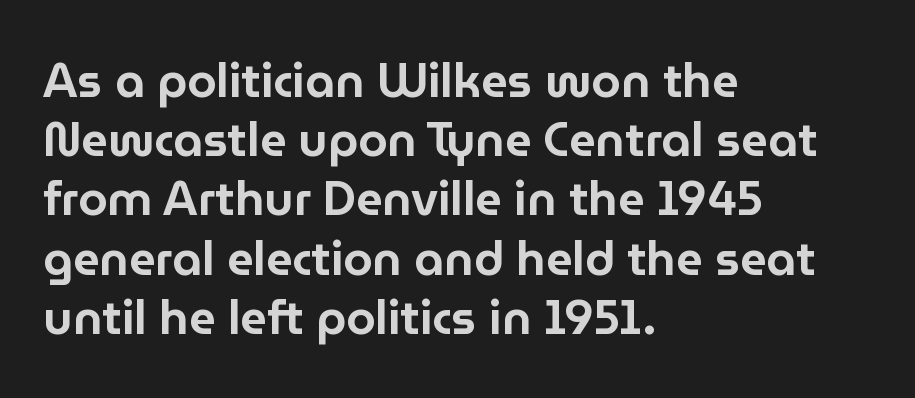
{"serif": "no", "italic": "no", "width": "normal", "stroke_contrast": "low", "x_height": "medium", "monospaced": "no", "underline": "no", "align": "left", "line_spacing": "normal", "line_spacing_ratio": 1.26, "letter_spacing": "normal", "letter_spacing_em": 0.0, "glyph_px": 47}
